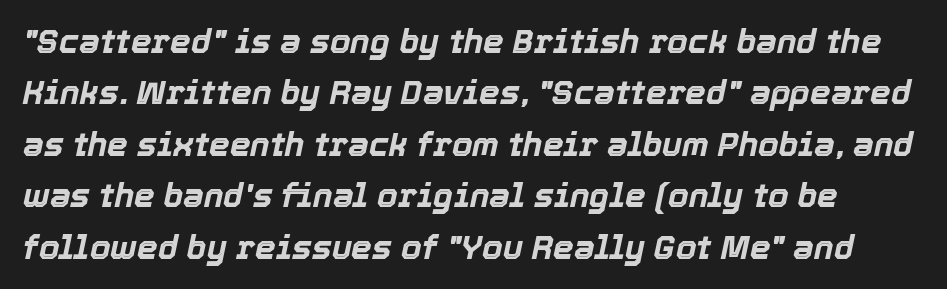
Descender tails drop into unmarked territory. The rendering uses natural spacing where letterforms have individual widths. You'd pick this weight for a headline — it's a proper bold. In terms of posture, this sample is oblique.
